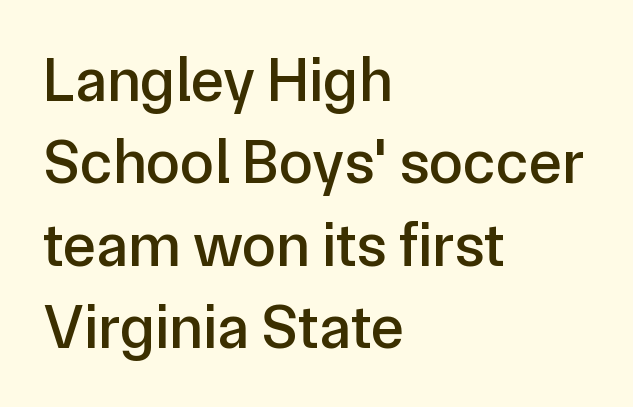
The image shows 62 px sans-serif type, upright; set left-aligned, normal line spacing (1.33x), normal letter spacing, not underlined; low stroke contrast and a medium x-height.
